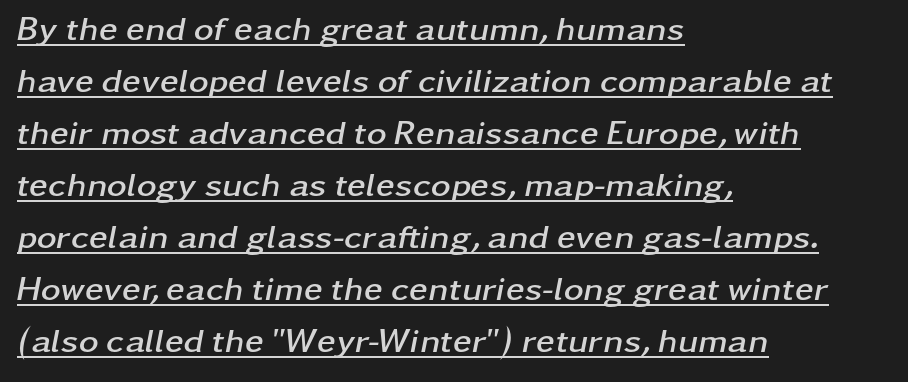
Does extra space separate the letters? No, they use regular spacing. Rows of type keep a routine distance in the vertical direction. The typography opts for an oblique posture over an upright one. This sample carries an underscore along the baseline area. Weight: bold.
